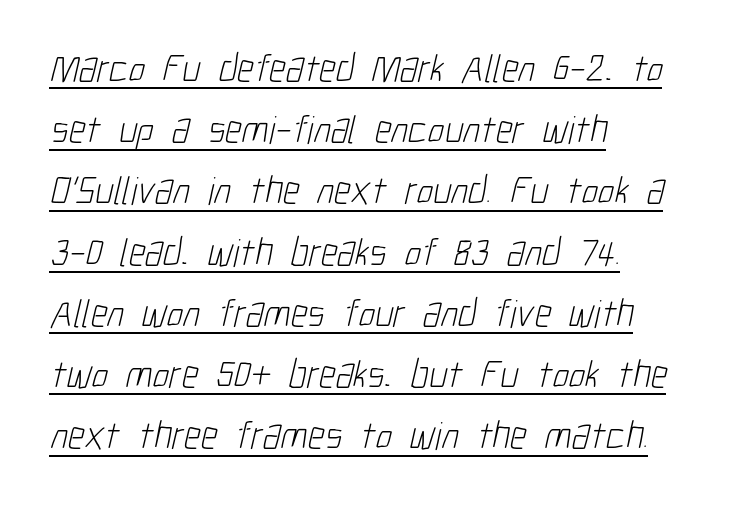
Q: Is the text bold? A: No.
Q: Is the typeface a serif or a sans-serif typeface? A: Sans-serif.
Q: Is the text underlined? A: Yes.
Q: How is the paragraph aligned? A: Left-aligned.
Q: Is the spacing between letters normal or unusually wide? A: Normal.
Q: Is the spacing between lines tight, normal or loose? A: Normal.
Q: Width (condensed, normal, or wide)? A: Condensed.
Q: Stroke contrast? A: Low.
Q: x-height? A: Medium.
Q: Monospaced? A: No.
